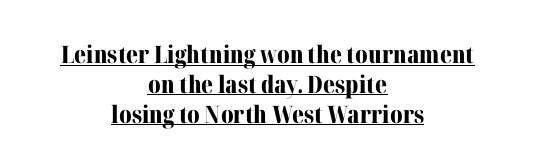
{"italic": "no", "bold": "yes", "underline": "yes", "align": "center", "line_spacing_ratio": 1.24, "letter_spacing": "normal", "letter_spacing_em": 0.0, "glyph_px": 24}
